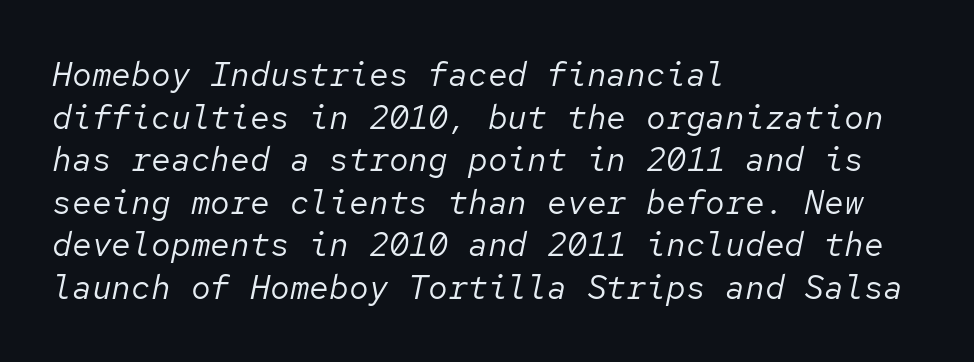
The image shows 33 px regular-weight type, italic (leaning right), monospaced; set left-aligned, normal line spacing (1.29x), normal letter spacing, not underlined; low stroke contrast and a medium x-height.
